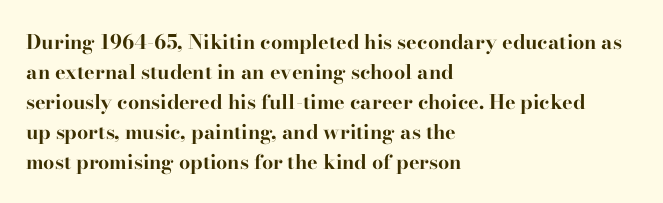
Q: Is the text bold? A: Yes.
Q: Is the text italic (slanted)? A: No, it is upright.
Q: Is the text underlined? A: No.
Q: How is the paragraph aligned? A: Left-aligned.
Q: Is the spacing between letters normal or unusually wide? A: Normal.
Q: Is the spacing between lines tight, normal or loose? A: Normal.
